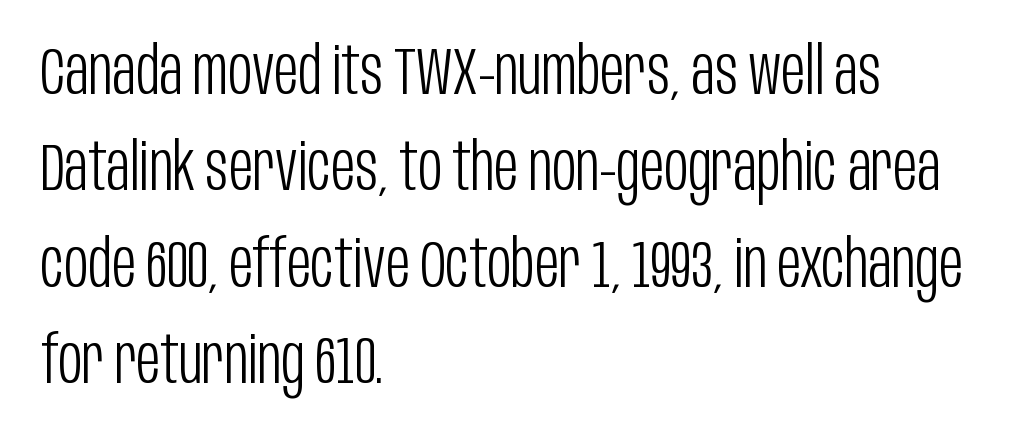
{"serif": "no", "italic": "no", "bold": "no", "weight": "light", "width": "condensed", "stroke_contrast": "low", "x_height": "large", "monospaced": "no", "underline": "no", "align": "left", "line_spacing": "normal", "line_spacing_ratio": 1.46, "letter_spacing": "normal", "letter_spacing_em": 0.0, "glyph_px": 66}
